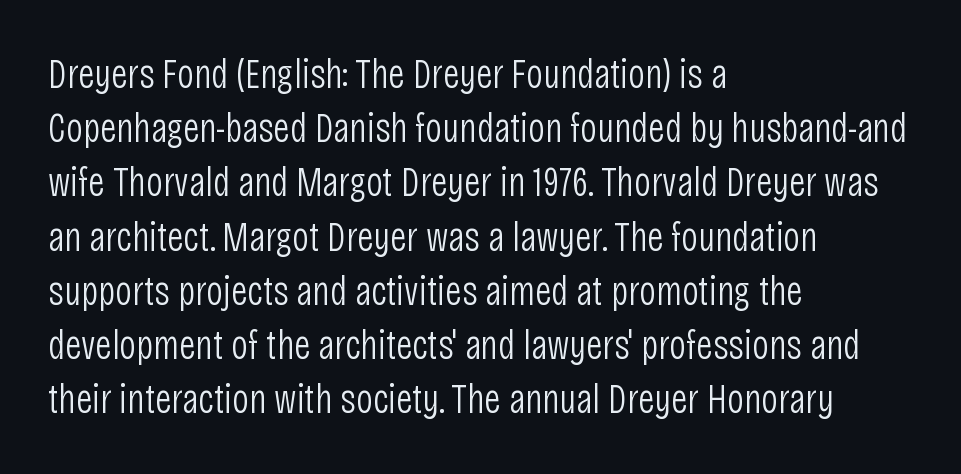
Q: Is the text bold? A: No.
Q: Is the text italic (slanted)? A: No, it is upright.
Q: Is the typeface a serif or a sans-serif typeface? A: Sans-serif.
Q: Is the text underlined? A: No.
Q: How is the paragraph aligned? A: Left-aligned.
Q: Is the spacing between letters normal or unusually wide? A: Normal.
Q: Is the spacing between lines tight, normal or loose? A: Normal.
Q: Width (condensed, normal, or wide)? A: Condensed.
Q: Stroke contrast? A: Low.
Q: x-height? A: Large.
Q: Monospaced? A: No.
